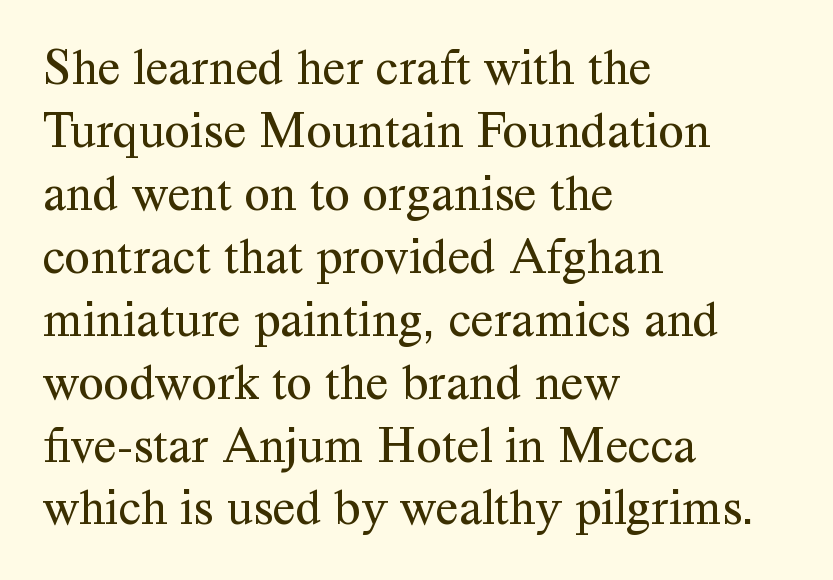
Q: Is the text bold? A: No.
Q: Is the text italic (slanted)? A: No, it is upright.
Q: Is the typeface a serif or a sans-serif typeface? A: Serif.
Q: Is the text underlined? A: No.
Q: How is the paragraph aligned? A: Left-aligned.
Q: Is the spacing between letters normal or unusually wide? A: Normal.
Q: Width (condensed, normal, or wide)? A: Normal.
Q: Stroke contrast? A: Medium.
Q: x-height? A: Medium.
Q: Monospaced? A: No.
